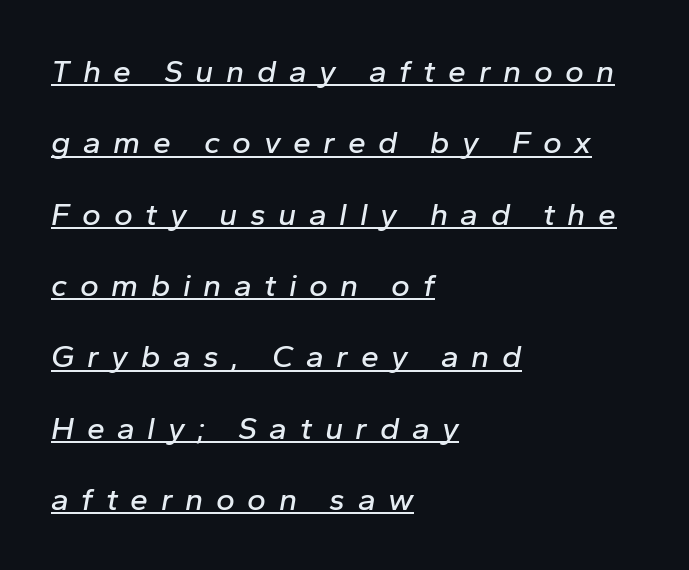
Horizontally, the lines are justified to the leading edge only. A rule runs beneath these lines of type. Observe the lean: these are italic letterforms. A typesetter would call this heavily tracked-out type.
